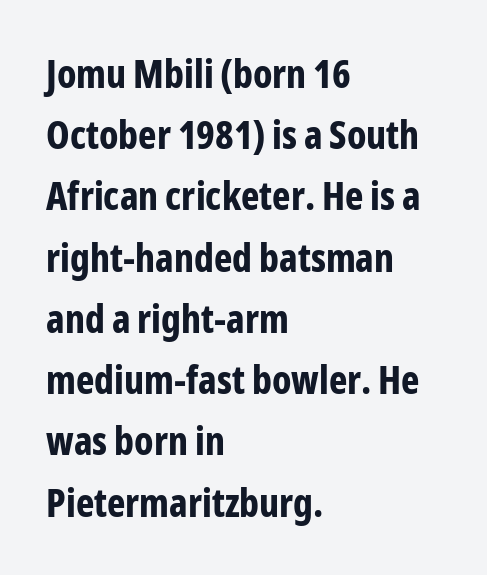
{"serif": "no", "italic": "no", "bold": "yes", "weight": "bold", "width": "condensed", "stroke_contrast": "low", "x_height": "medium", "monospaced": "no", "underline": "no", "align": "left", "line_spacing": "normal", "line_spacing_ratio": 1.57, "letter_spacing": "normal", "letter_spacing_em": 0.0, "glyph_px": 39}
